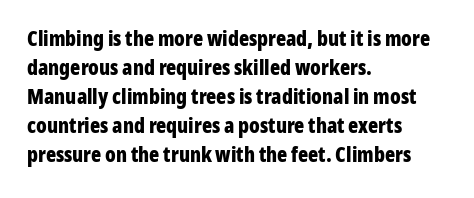
The image shows 21 px bold type, upright; set left-aligned, normal line spacing (1.38x), normal letter spacing, not underlined.
